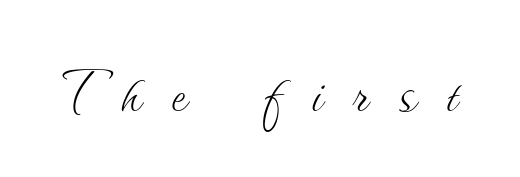
The image shows 74 px thin type; set unusually wide letter spacing (+0.41 em), not underlined; medium stroke contrast and a small x-height.
